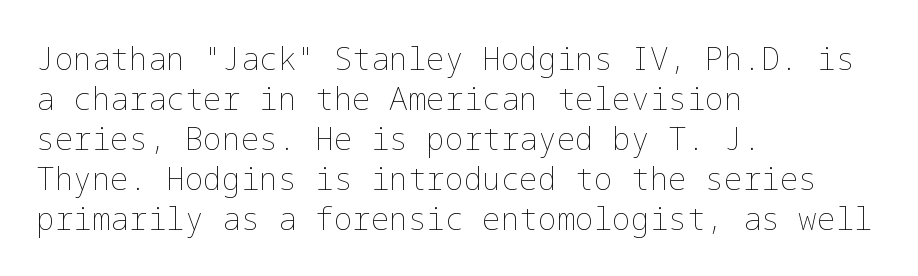
The image shows 31 px thin type, upright; set left-aligned, normal line spacing (1.29x), normal letter spacing, not underlined; low stroke contrast and a medium x-height.
